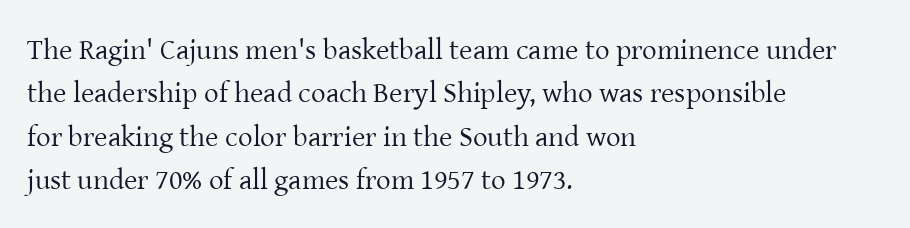
{"serif": "yes", "italic": "no", "bold": "no", "weight": "regular", "width": "normal", "stroke_contrast": "low", "x_height": "medium", "monospaced": "no", "underline": "no", "align": "left", "line_spacing": "normal", "line_spacing_ratio": 1.5, "letter_spacing": "normal", "letter_spacing_em": 0.0, "glyph_px": 29}
